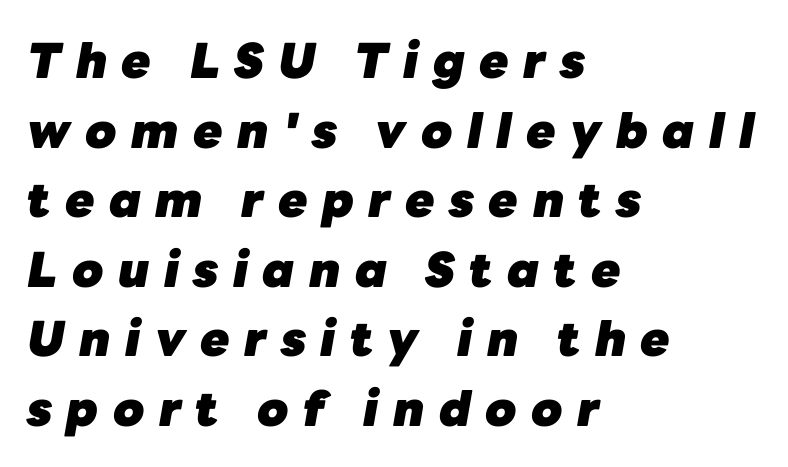
The rag falls on the right side of this text block. Vertically, the passage feels balanced, rows spaced as you'd expect. Slant detected: the letters are inclined. This is heavy type, rendered in bold. Substantial extra tracking has been applied to these lines.
